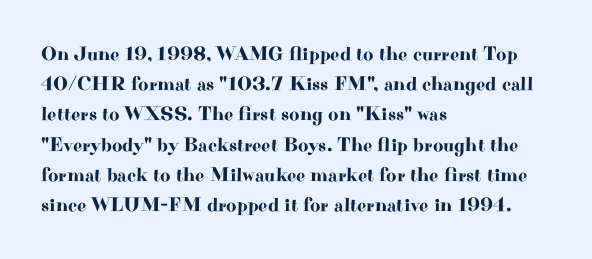
{"italic": "no", "underline": "no", "align": "left", "line_spacing": "normal", "line_spacing_ratio": 1.51, "letter_spacing": "normal", "letter_spacing_em": 0.0, "glyph_px": 20}
